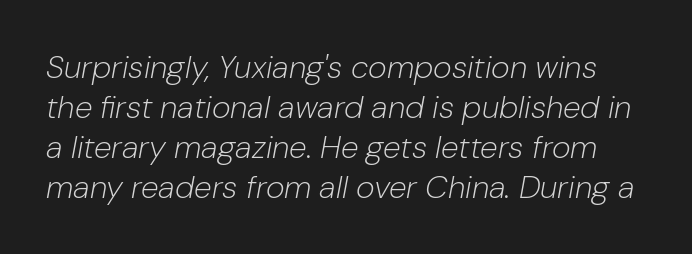
{"italic": "yes", "lean": "right", "slant_degrees": 10, "bold": "no", "weight": "light", "width": "normal", "stroke_contrast": "low", "x_height": "medium", "monospaced": "no", "underline": "no", "line_spacing": "normal", "line_spacing_ratio": 1.25, "letter_spacing": "normal", "letter_spacing_em": 0.0, "glyph_px": 32}
